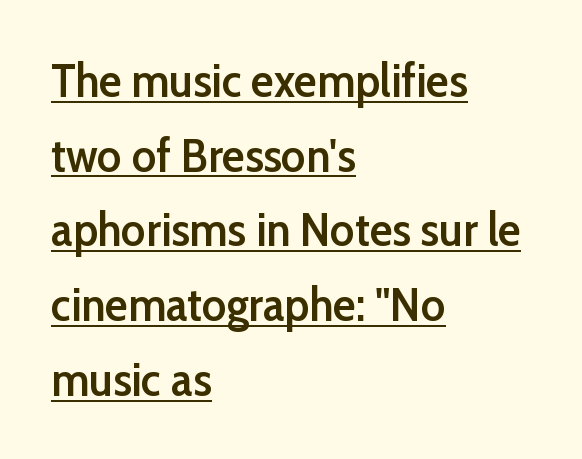
{"serif": "no", "italic": "no", "bold": "semi", "weight": "semibold", "width": "normal", "stroke_contrast": "low", "x_height": "medium", "monospaced": "no", "underline": "yes", "align": "left", "line_spacing": "normal", "line_spacing_ratio": 1.59, "letter_spacing": "normal", "letter_spacing_em": 0.0, "glyph_px": 47}
